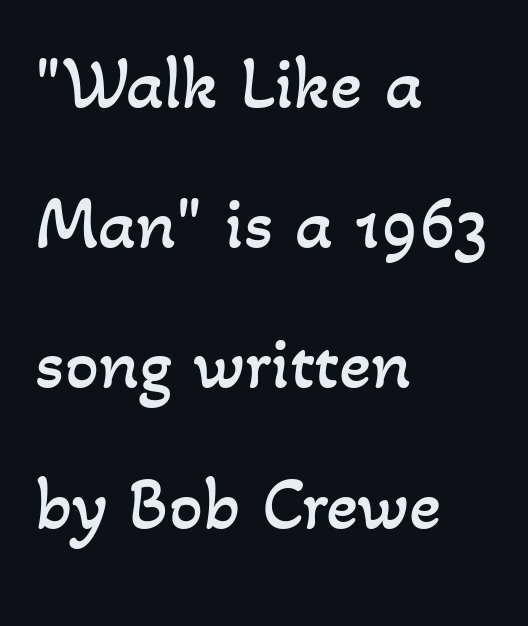
{"bold": "no", "weight": "regular", "width": "normal", "stroke_contrast": "low", "x_height": "small", "monospaced": "no", "underline": "no", "align": "left", "line_spacing_ratio": 1.87, "letter_spacing": "normal", "letter_spacing_em": 0.0, "glyph_px": 75}
